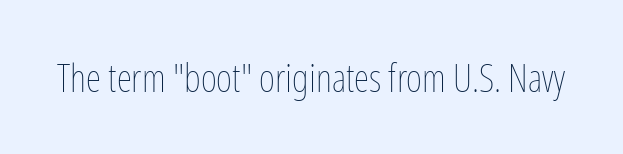
Bold? No — there's no thickening of the strokes. The letters stand upright; this is a roman face. The rendering uses natural spacing where letterforms have individual widths. Honestly, the letter spacing is just normal — you wouldn't notice it. Unmarked baselines from the first word to the last.
